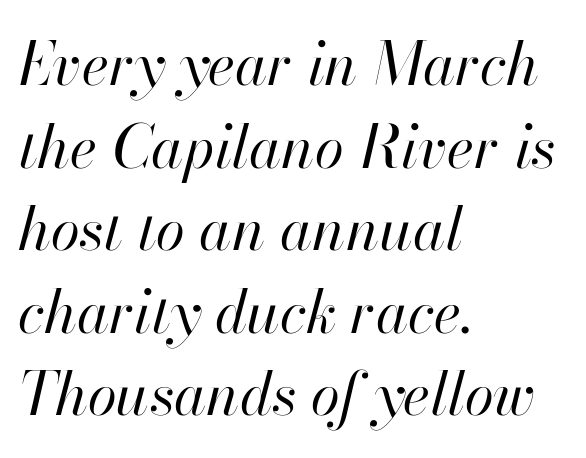
{"italic": "yes", "lean": "right", "slant_degrees": 13, "bold": "no", "weight": "regular", "width": "normal", "stroke_contrast": "high", "x_height": "small", "monospaced": "no", "underline": "no", "align": "left", "line_spacing": "normal", "line_spacing_ratio": 1.4, "letter_spacing": "normal", "letter_spacing_em": 0.0, "glyph_px": 59}
